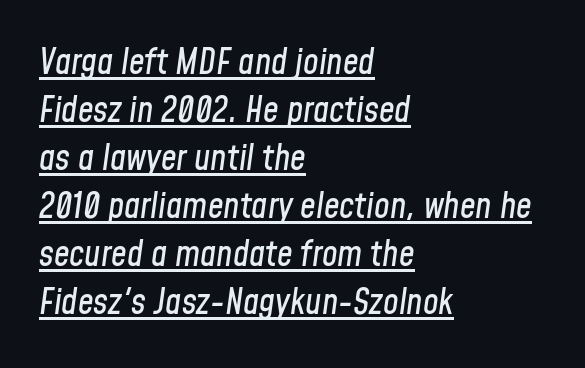
Notice how descenders clear the ascenders below comfortably — that's standard leading. Honestly, the letter spacing is just normal — you wouldn't notice it. Spacing verdict: proportional, widths tailored to each character. A baseline rule has been typeset under these characters.
